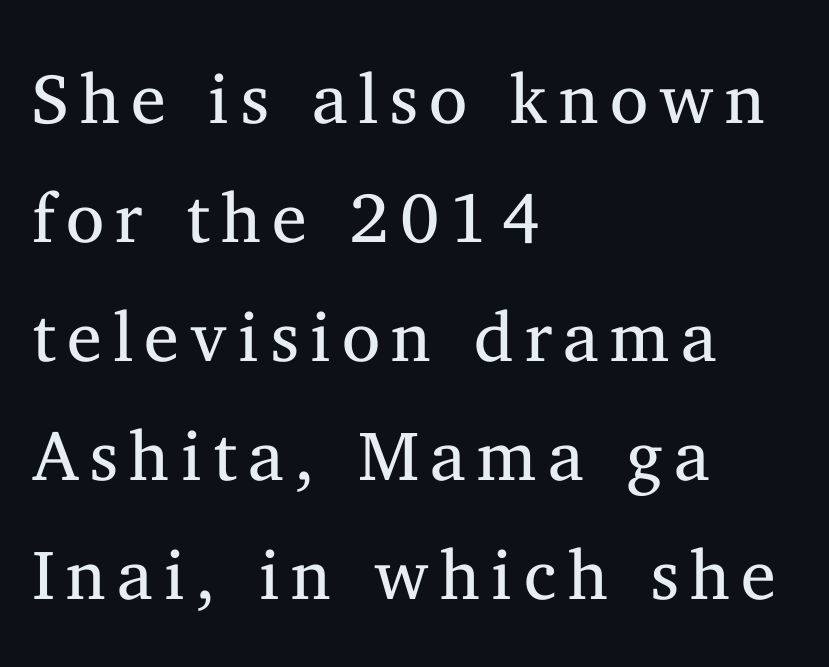
Q: Is the text bold? A: No.
Q: Is the text italic (slanted)? A: No, it is upright.
Q: Is the typeface a serif or a sans-serif typeface? A: Serif.
Q: Is the text underlined? A: No.
Q: How is the paragraph aligned? A: Left-aligned.
Q: Is the spacing between lines tight, normal or loose? A: Normal.
Q: Width (condensed, normal, or wide)? A: Normal.
Q: Stroke contrast? A: Medium.
Q: x-height? A: Medium.
Q: Monospaced? A: No.
